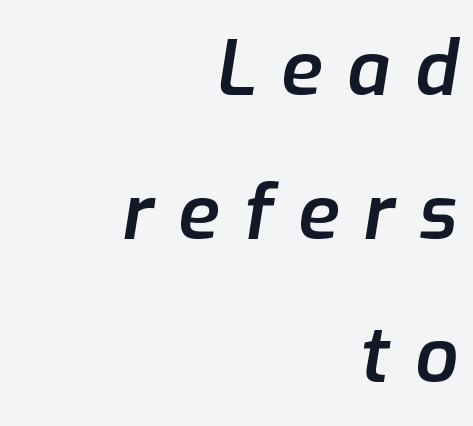
Q: Is the text bold? A: Semi-bold.
Q: Is the text italic (slanted)? A: Yes, it leans right by about 9 degrees.
Q: Is the text underlined? A: No.
Q: How is the paragraph aligned? A: Right-aligned.
Q: Is the spacing between letters normal or unusually wide? A: Unusually wide.
Q: Width (condensed, normal, or wide)? A: Normal.
Q: Stroke contrast? A: Low.
Q: x-height? A: Medium.
Q: Monospaced? A: No.
